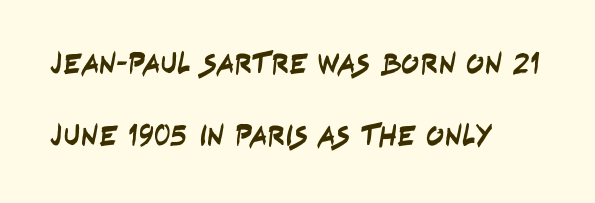
{"serif": "no", "width": "condensed", "stroke_contrast": "low", "x_height": "large", "monospaced": "no", "underline": "no", "align": "left", "line_spacing": "loose", "line_spacing_ratio": 2.4, "letter_spacing": "normal", "letter_spacing_em": 0.0, "glyph_px": 30}
